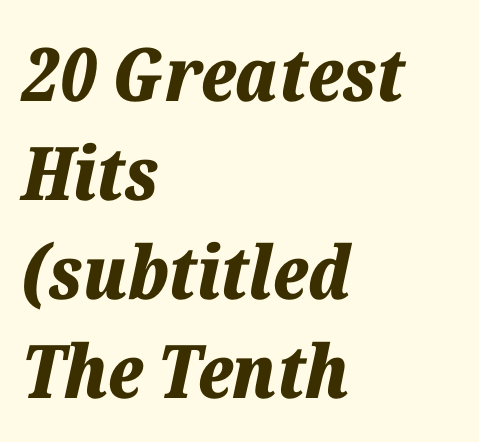
Q: Is the text bold? A: Yes.
Q: Is the text italic (slanted)? A: Yes, it leans right by about 12 degrees.
Q: Is the text underlined? A: No.
Q: How is the paragraph aligned? A: Left-aligned.
Q: Is the spacing between letters normal or unusually wide? A: Normal.
Q: Is the spacing between lines tight, normal or loose? A: Normal.
Q: Width (condensed, normal, or wide)? A: Normal.
Q: Stroke contrast? A: Low.
Q: x-height? A: Medium.
Q: Monospaced? A: No.
